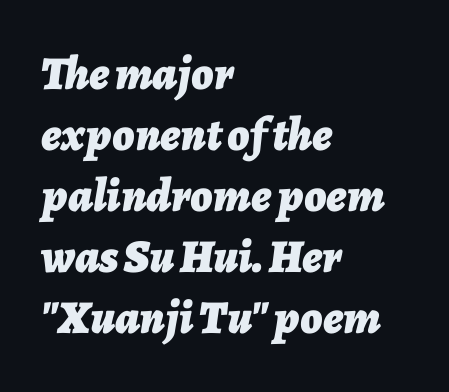
Q: Is the text bold? A: Yes.
Q: Is the text italic (slanted)? A: Yes, it leans right by about 7 degrees.
Q: Is the text underlined? A: No.
Q: How is the paragraph aligned? A: Left-aligned.
Q: Is the spacing between letters normal or unusually wide? A: Normal.
Q: Is the spacing between lines tight, normal or loose? A: Normal.
Q: Width (condensed, normal, or wide)? A: Normal.
Q: Stroke contrast? A: Low.
Q: x-height? A: Medium.
Q: Monospaced? A: No.
